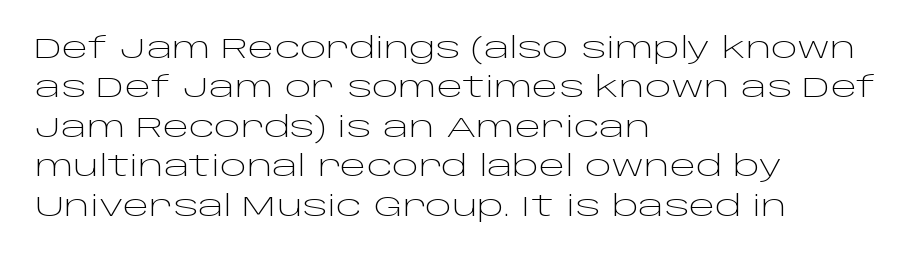
Q: Is the text bold? A: No.
Q: Is the text italic (slanted)? A: No, it is upright.
Q: Is the typeface a serif or a sans-serif typeface? A: Sans-serif.
Q: Is the text underlined? A: No.
Q: How is the paragraph aligned? A: Left-aligned.
Q: Is the spacing between letters normal or unusually wide? A: Normal.
Q: Is the spacing between lines tight, normal or loose? A: Normal.
Q: Width (condensed, normal, or wide)? A: Wide.
Q: Stroke contrast? A: Low.
Q: x-height? A: Large.
Q: Monospaced? A: No.
